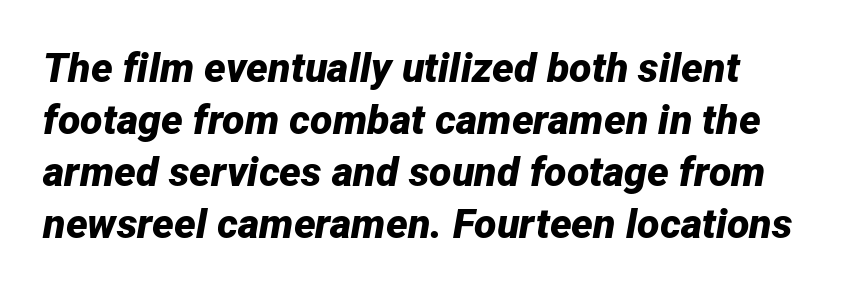
{"italic": "yes", "lean": "right", "slant_degrees": 12, "bold": "yes", "weight": "bold", "width": "normal", "stroke_contrast": "low", "x_height": "medium", "monospaced": "no", "underline": "no", "line_spacing": "normal", "line_spacing_ratio": 1.27, "letter_spacing": "normal", "letter_spacing_em": 0.0, "glyph_px": 41}
